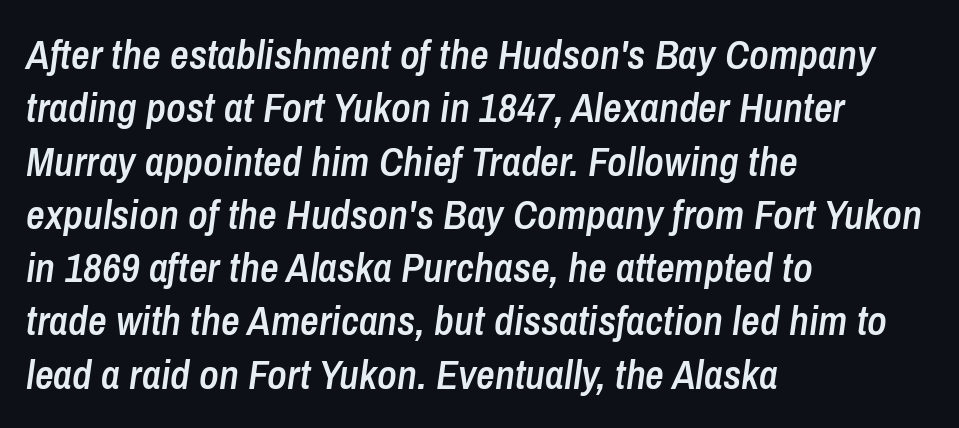
The image shows 41 px semibold, condensed type, italic (leaning right); set left-aligned, normal line spacing (1.3x), normal letter spacing, not underlined; low stroke contrast and a medium x-height.
